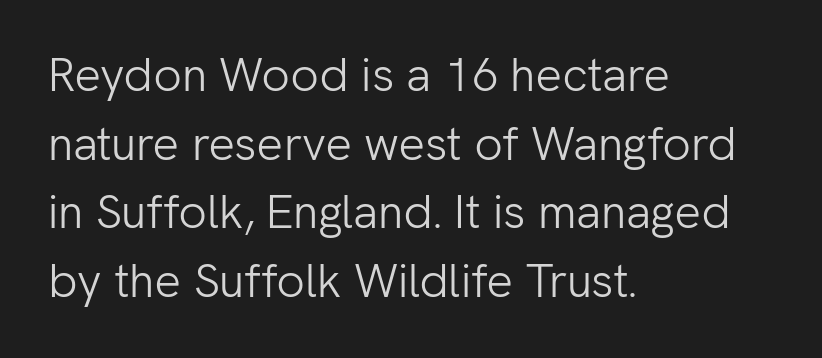
{"serif": "no", "italic": "no", "bold": "no", "weight": "light", "width": "normal", "stroke_contrast": "low", "x_height": "medium", "monospaced": "no", "underline": "no", "align": "left", "line_spacing": "normal", "line_spacing_ratio": 1.46, "letter_spacing": "normal", "letter_spacing_em": 0.0, "glyph_px": 47}
